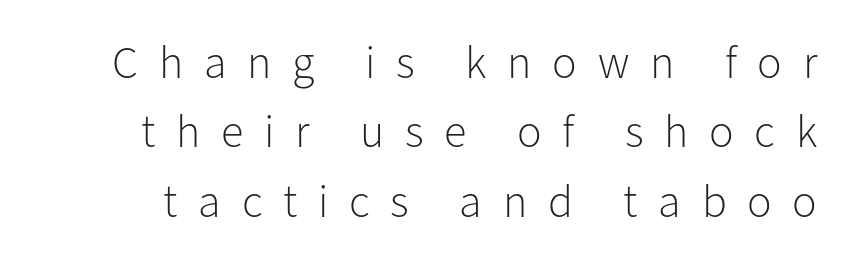
{"serif": "no", "italic": "no", "bold": "no", "weight": "light", "width": "normal", "stroke_contrast": "low", "x_height": "medium", "monospaced": "no", "underline": "no", "line_spacing": "normal", "line_spacing_ratio": 1.51, "letter_spacing": "wide", "letter_spacing_em": 0.45, "glyph_px": 46}
